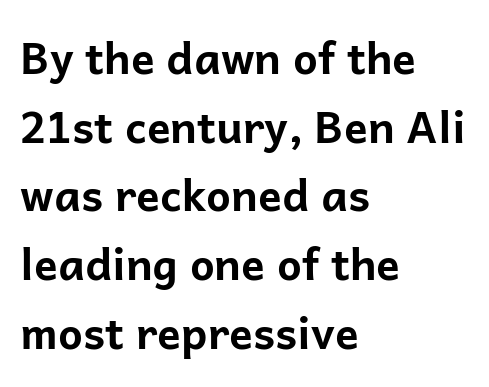
Observe the ordinary spacing: letters are neighbours, not strangers. The rendering uses natural spacing where letterforms have individual widths. Leading matches the norm, producing a regular column. You can tell it's not italic because the verticals are truly vertical. Compared with a centered layout, this one pins lines to the left instead.
